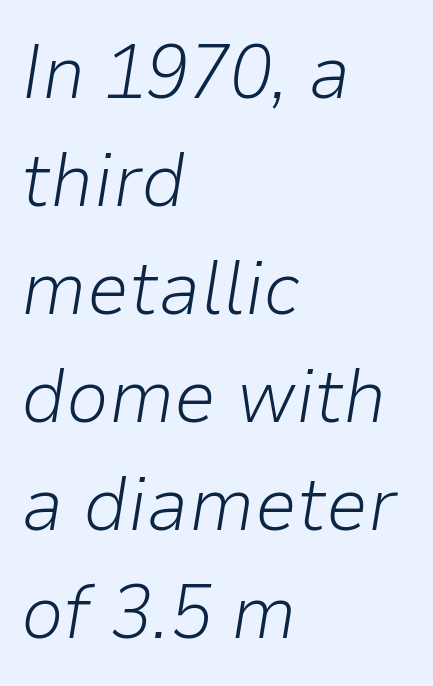
Q: Is the text bold? A: No.
Q: Is the text italic (slanted)? A: Yes, it leans right by about 9 degrees.
Q: Is the text underlined? A: No.
Q: How is the paragraph aligned? A: Left-aligned.
Q: Is the spacing between letters normal or unusually wide? A: Normal.
Q: Is the spacing between lines tight, normal or loose? A: Normal.
Q: Width (condensed, normal, or wide)? A: Normal.
Q: Stroke contrast? A: Low.
Q: x-height? A: Medium.
Q: Monospaced? A: No.
